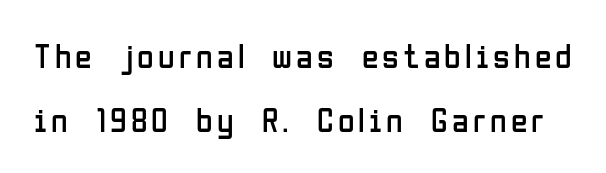
Designer's note — italics off, roman on. The letterforms sit at book weight or below. You could not count columns in this text — the font is proportionally spaced. The text was rendered using a sans face with plain stroke endings.
